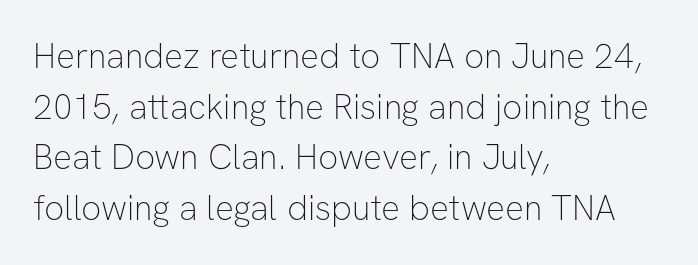
{"serif": "no", "italic": "no", "bold": "no", "weight": "thin", "width": "normal", "stroke_contrast": "low", "x_height": "medium", "monospaced": "no", "underline": "no", "align": "left", "line_spacing": "normal", "line_spacing_ratio": 1.45, "letter_spacing": "normal", "letter_spacing_em": 0.0, "glyph_px": 35}
